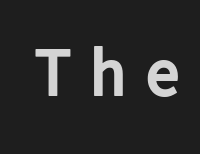
{"serif": "no", "italic": "no", "bold": "yes", "weight": "bold", "width": "normal", "stroke_contrast": "low", "x_height": "medium", "monospaced": "no", "underline": "no", "letter_spacing": "wide", "letter_spacing_em": 0.28, "glyph_px": 68}
